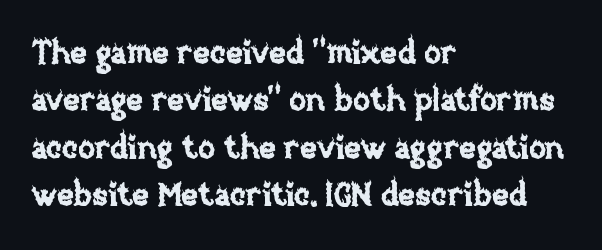
The glyphs are unaccompanied by any horizontal stroke below them. The gaps between neighbouring characters are ordinary and unremarkable. Is there much room between lines? A standard amount, neither cramped nor airy. Posture: upright roman. The lines are quadded left. Here the designer chose a conventional face with non-uniform glyph widths.
